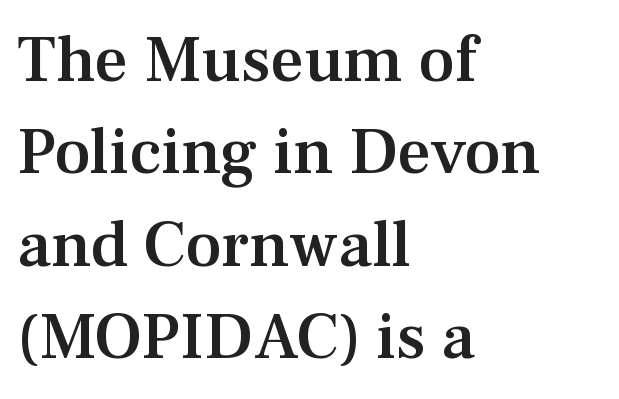
Observe the serifs anchoring each vertical stroke in this sample. Quick note: not italic, upright. Think of a printed novel: that variable character pitch is what you see here. Which margin do the lines hug? The left one — the right edge is uneven.
